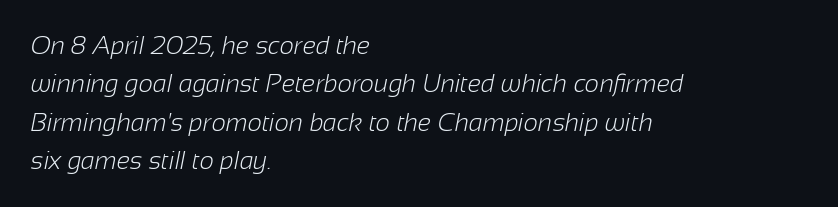
The space beneath each line is pristine and unruled. Layout note: lines flush left. This is not heavy type; no bold has been used. Reading down the column, the eye jumps a familiar distance to each next line.
